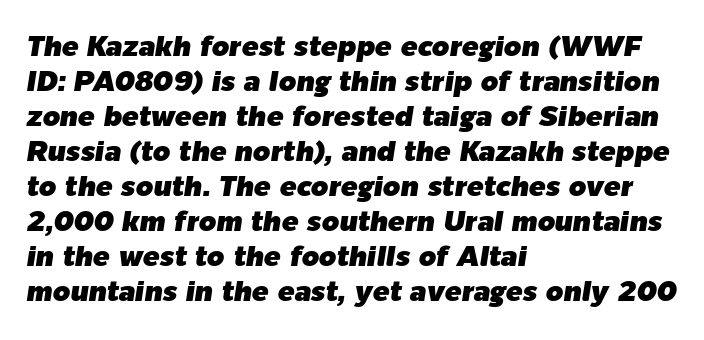
Q: Is the text italic (slanted)? A: Yes, it leans right by about 9 degrees.
Q: Is the text underlined? A: No.
Q: How is the paragraph aligned? A: Left-aligned.
Q: Is the spacing between letters normal or unusually wide? A: Normal.
Q: Is the spacing between lines tight, normal or loose? A: Normal.
Q: Width (condensed, normal, or wide)? A: Normal.
Q: Stroke contrast? A: Low.
Q: x-height? A: Medium.
Q: Monospaced? A: No.
